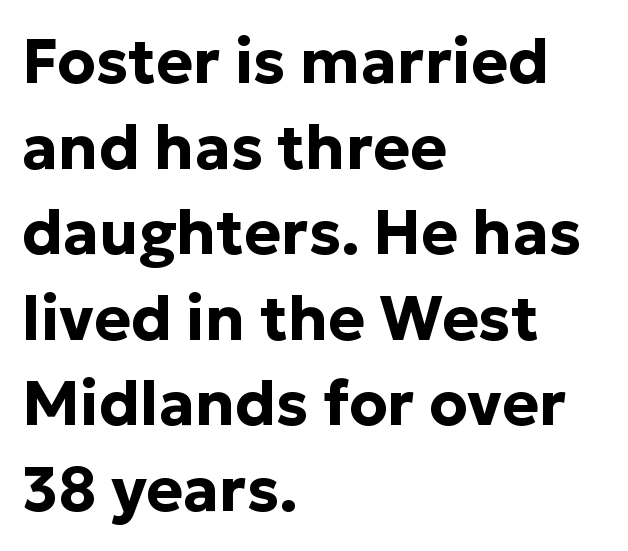
The image shows 62 px bold sans-serif type, upright; set left-aligned, normal line spacing (1.38x), normal letter spacing, not underlined; low stroke contrast and a medium x-height.
